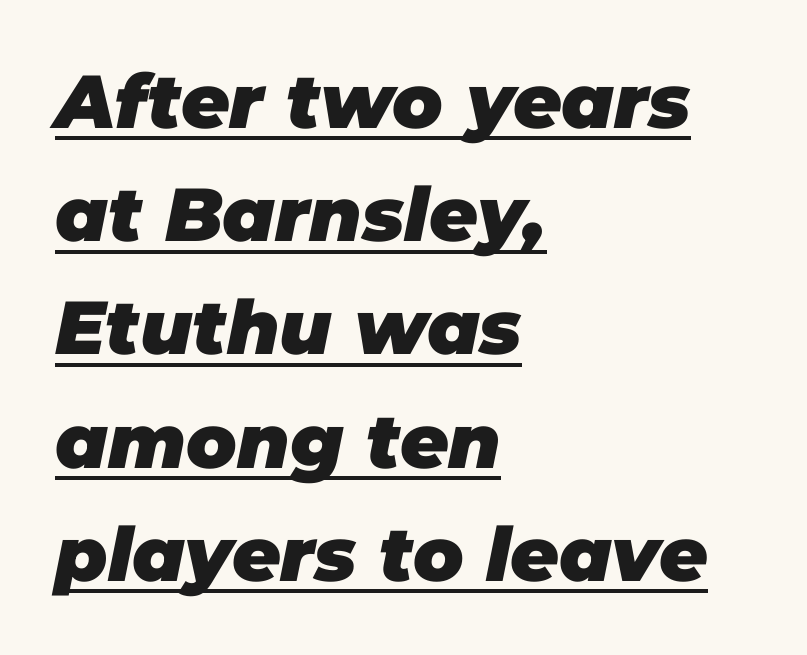
If you drew a line through each stem, it would be angled. Visually the block forms a straight wall on the left and a jagged coastline on the right. Spacing between characters is what you'd get straight out of the box. Look at the stroke-to-counter ratio: heavy, a bold.
